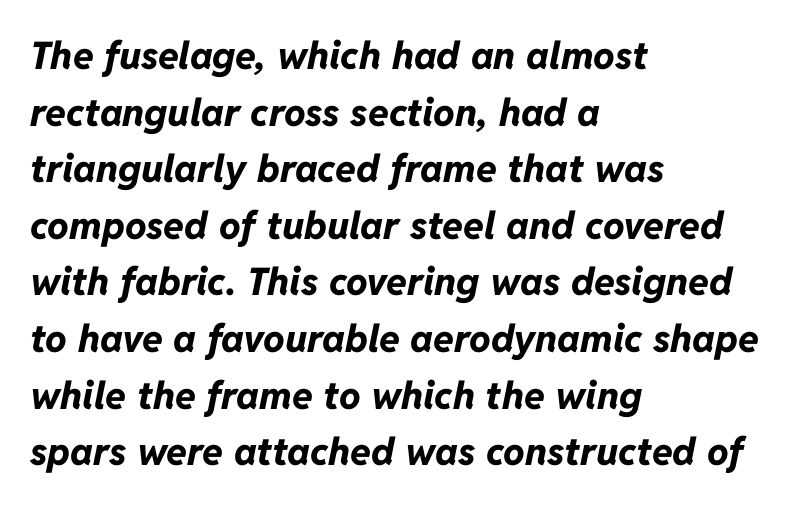
The image shows 38 px bold type, italic (leaning right); set left-aligned, normal line spacing (1.49x), normal letter spacing, not underlined; low stroke contrast and a medium x-height.
